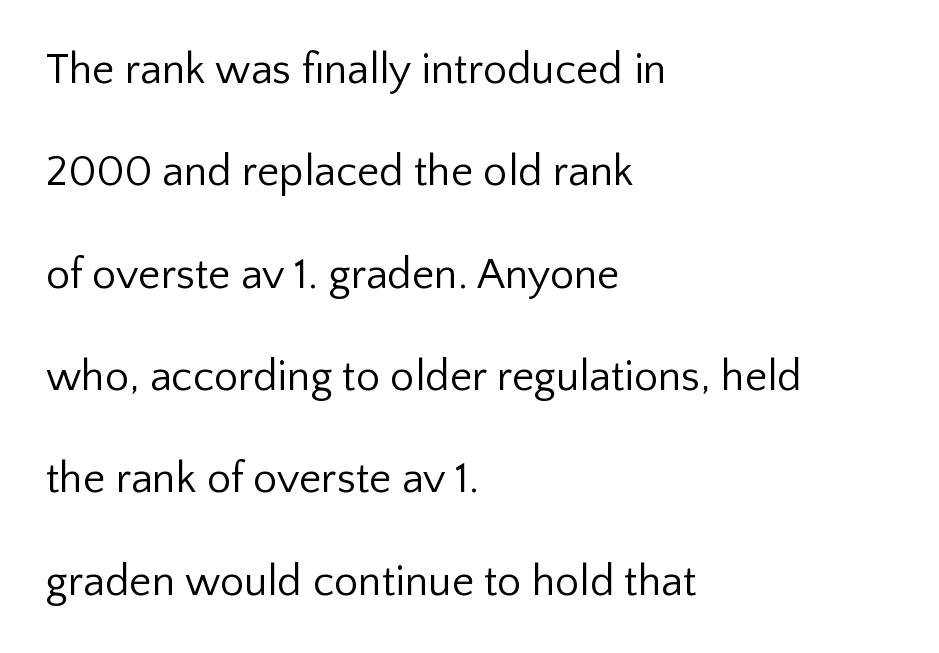
Q: Is the text bold? A: No.
Q: Is the text italic (slanted)? A: No, it is upright.
Q: Is the typeface a serif or a sans-serif typeface? A: Sans-serif.
Q: Is the text underlined? A: No.
Q: How is the paragraph aligned? A: Left-aligned.
Q: Is the spacing between letters normal or unusually wide? A: Normal.
Q: Is the spacing between lines tight, normal or loose? A: Loose.
Q: Width (condensed, normal, or wide)? A: Normal.
Q: Stroke contrast? A: Low.
Q: x-height? A: Medium.
Q: Monospaced? A: No.
